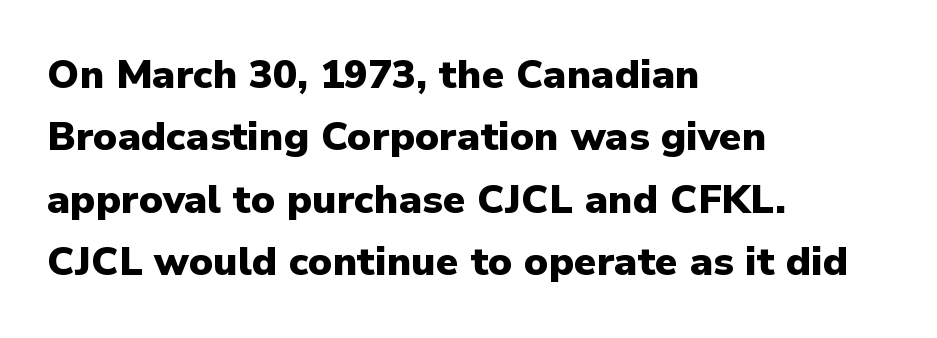
The image shows 40 px heavy sans-serif type, upright; set left-aligned, normal line spacing (1.56x), normal letter spacing, not underlined; low stroke contrast and a medium x-height.
